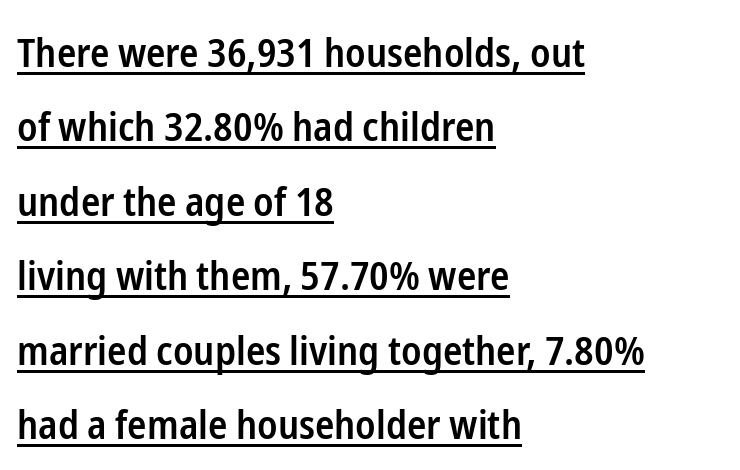
The type is set solid horizontally, with unmodified tracking. In terms of letterform style, serifs are entirely absent. Somebody hit Ctrl+U on this one — the words are underlined. Vertical strokes here are truly vertical. A semibold gives these letters moderate extra thickness, short of bold.
